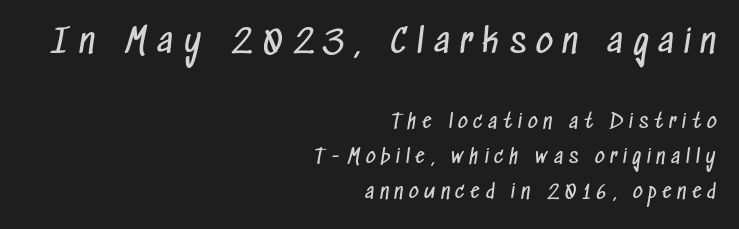
{"serif": "no", "bold": "no", "weight": "regular", "width": "condensed", "stroke_contrast": "low", "x_height": "medium", "monospaced": "no", "underline": "no", "align": "right", "line_spacing_ratio": 1.86, "letter_spacing": "wide", "letter_spacing_em": 0.31, "larger_block": "first", "size_ratio": 1.74, "glyph_px": 33}
